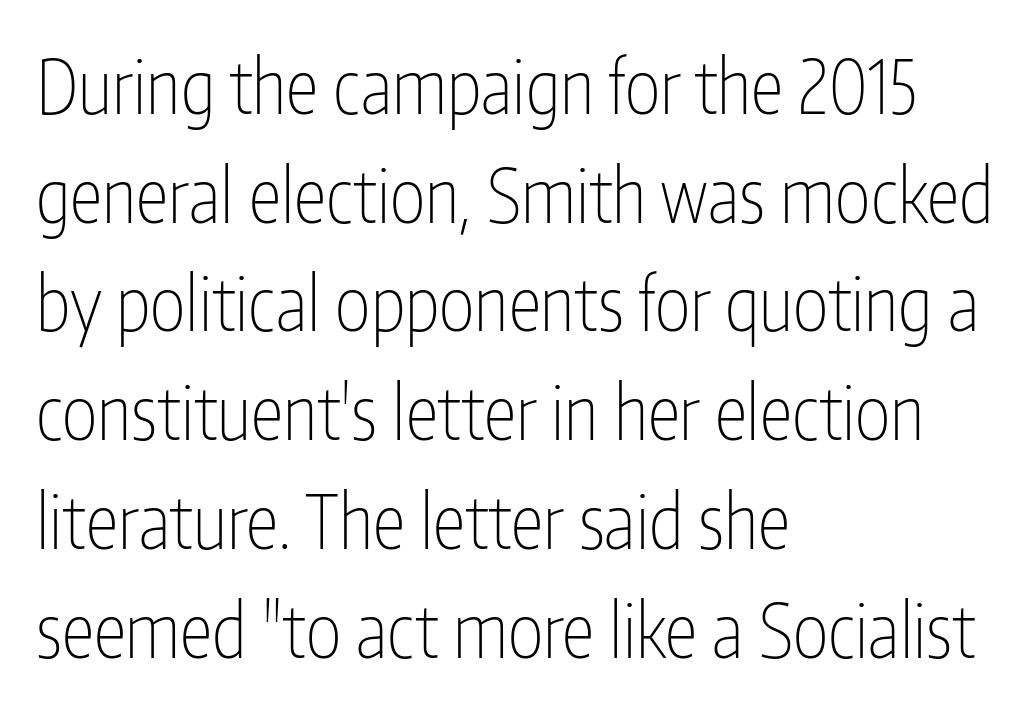
{"serif": "no", "italic": "no", "bold": "no", "weight": "thin", "width": "condensed", "stroke_contrast": "low", "x_height": "medium", "monospaced": "no", "underline": "no", "align": "left", "line_spacing": "normal", "line_spacing_ratio": 1.45, "letter_spacing": "normal", "letter_spacing_em": 0.0, "glyph_px": 75}
